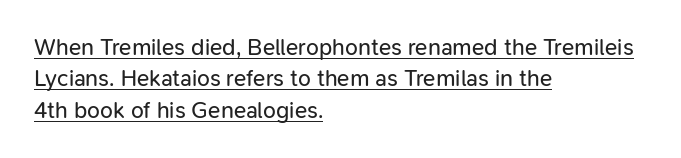
The image shows 23 px text type, upright; set left-aligned, normal line spacing (1.36x), normal letter spacing, underlined.
